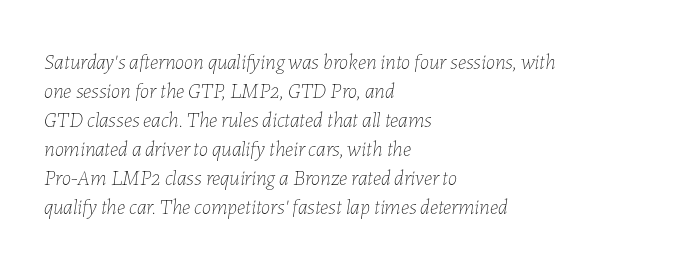
Q: Is the text bold? A: No.
Q: Is the text italic (slanted)? A: Yes, it leans right by about 7 degrees.
Q: Is the text underlined? A: No.
Q: How is the paragraph aligned? A: Left-aligned.
Q: Is the spacing between letters normal or unusually wide? A: Normal.
Q: Is the spacing between lines tight, normal or loose? A: Normal.
